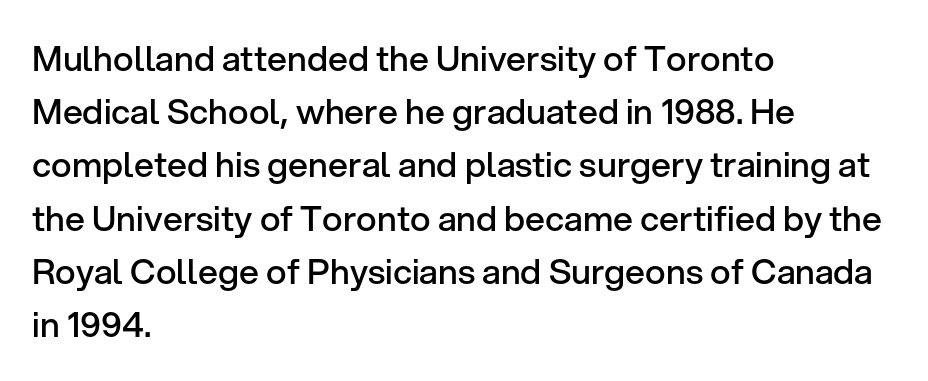
Q: Is the text bold? A: Semi-bold.
Q: Is the text italic (slanted)? A: No, it is upright.
Q: Is the typeface a serif or a sans-serif typeface? A: Sans-serif.
Q: Is the text underlined? A: No.
Q: How is the paragraph aligned? A: Left-aligned.
Q: Is the spacing between letters normal or unusually wide? A: Normal.
Q: Is the spacing between lines tight, normal or loose? A: Normal.
Q: Width (condensed, normal, or wide)? A: Normal.
Q: Stroke contrast? A: Low.
Q: x-height? A: Medium.
Q: Monospaced? A: No.
